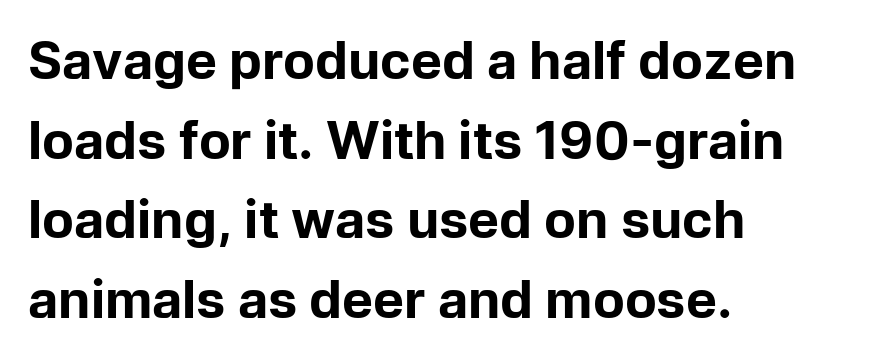
What's the leading like? Ordinary, nothing unusual. Pretty heavy lettering here — definitely bold. The glyphs in this specimen are sans serif. Nope, not italic — everything's standing straight.
